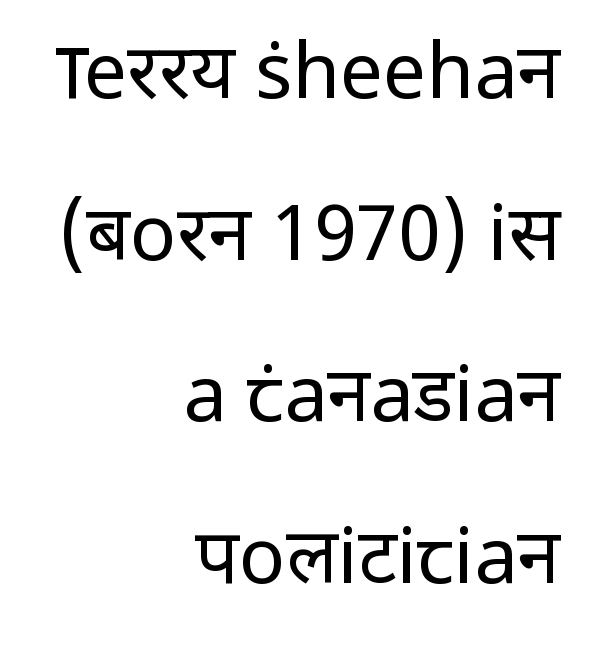
Q: Is the text bold? A: No.
Q: Is the text italic (slanted)? A: No, it is upright.
Q: Is the typeface a serif or a sans-serif typeface? A: Sans-serif.
Q: Is the text underlined? A: No.
Q: How is the paragraph aligned? A: Right-aligned.
Q: Is the spacing between letters normal or unusually wide? A: Normal.
Q: Is the spacing between lines tight, normal or loose? A: Loose.
Q: Width (condensed, normal, or wide)? A: Normal.
Q: Stroke contrast? A: Low.
Q: x-height? A: Medium.
Q: Monospaced? A: No.
